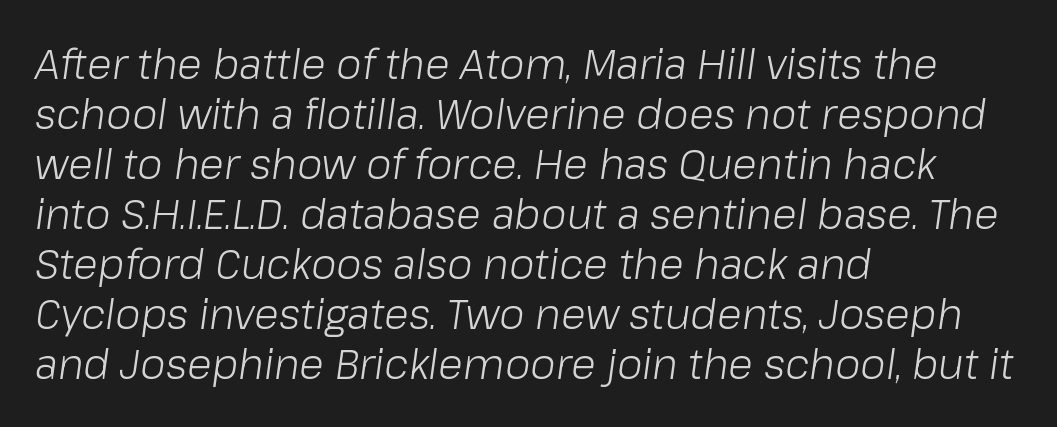
Q: Is the text bold? A: No.
Q: Is the text italic (slanted)? A: Yes, it leans right by about 8 degrees.
Q: Is the text underlined? A: No.
Q: How is the paragraph aligned? A: Left-aligned.
Q: Is the spacing between letters normal or unusually wide? A: Normal.
Q: Width (condensed, normal, or wide)? A: Normal.
Q: Stroke contrast? A: Low.
Q: x-height? A: Medium.
Q: Monospaced? A: No.
